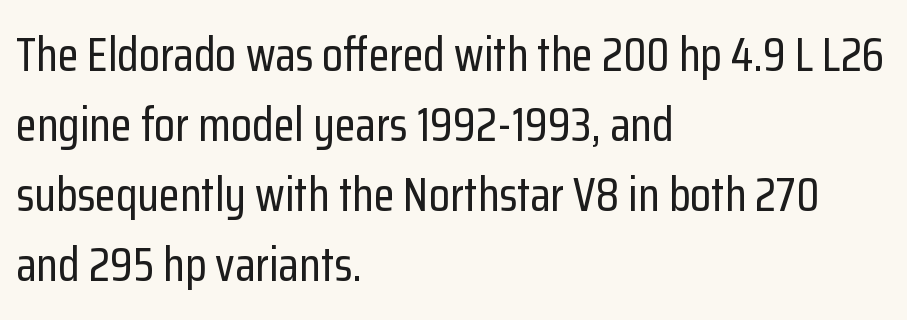
Note the varied advance widths — an 'i' is clearly narrower than an 'm'. This rendering uses left alignment, leaving the right contour irregular. These lines sit exactly where default settings would place them. Short note: letters normally spaced.
